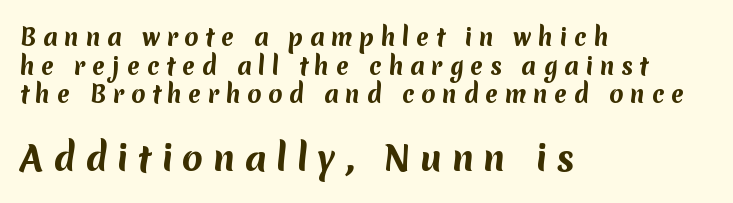
The image shows 34 px bold sans-serif type; set left-aligned, line spacing 1.24x, unusually wide letter spacing (+0.28 em), not underlined; the second (bottom) block is 1.48x larger; medium stroke contrast and a medium x-height.
